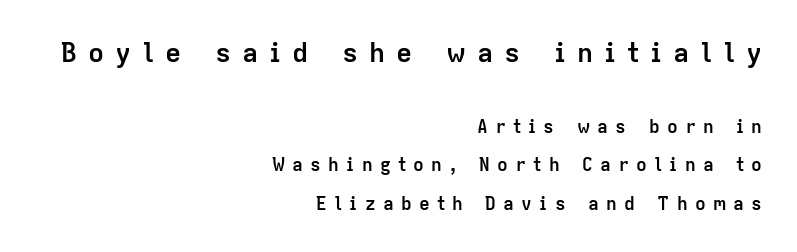
Q: Is the text bold? A: Yes.
Q: Is the text italic (slanted)? A: No, it is upright.
Q: Is the text underlined? A: No.
Q: How is the paragraph aligned? A: Right-aligned.
Q: Is the spacing between letters normal or unusually wide? A: Unusually wide.
Q: Is the spacing between lines tight, normal or loose? A: Loose.
Q: Which block of text is set in a larger size, the first (top) or the second (bottom)? A: The first (top) one.
